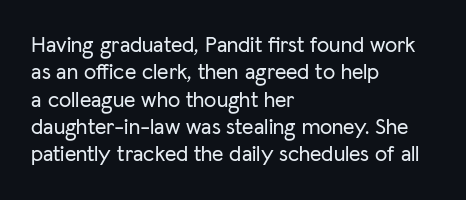
{"italic": "no", "underline": "no", "align": "left", "line_spacing_ratio": 1.24, "letter_spacing": "normal", "letter_spacing_em": 0.0, "glyph_px": 22}
